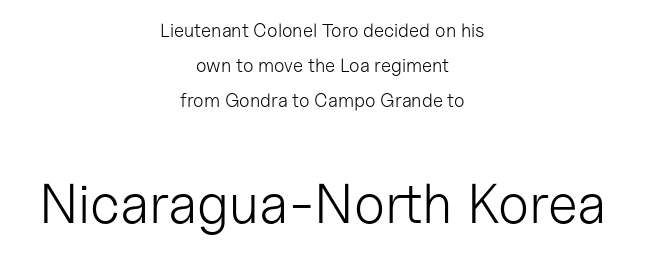
The image shows 56 px light sans-serif type, upright; set centered, line spacing 1.84x, normal letter spacing, not underlined; the second (bottom) block is 2.95x larger; low stroke contrast and a medium x-height.
